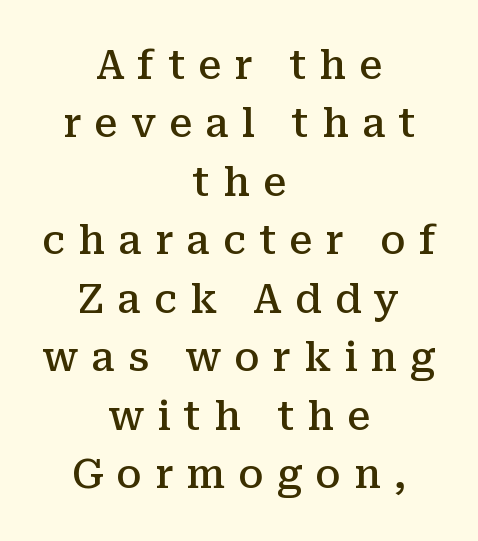
Q: Is the text bold? A: Semi-bold.
Q: Is the text italic (slanted)? A: No, it is upright.
Q: Is the typeface a serif or a sans-serif typeface? A: Serif.
Q: Is the text underlined? A: No.
Q: How is the paragraph aligned? A: Centered.
Q: Is the spacing between letters normal or unusually wide? A: Unusually wide.
Q: Is the spacing between lines tight, normal or loose? A: Normal.
Q: Width (condensed, normal, or wide)? A: Normal.
Q: Stroke contrast? A: Medium.
Q: x-height? A: Medium.
Q: Monospaced? A: No.
